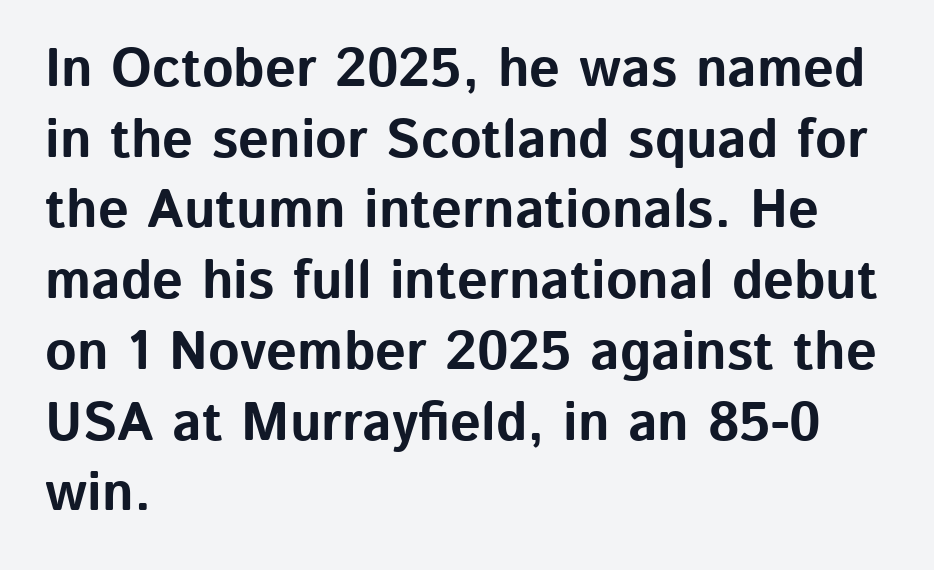
{"serif": "no", "italic": "no", "bold": "yes", "weight": "bold", "width": "normal", "stroke_contrast": "low", "x_height": "medium", "monospaced": "no", "underline": "no", "align": "left", "line_spacing": "normal", "line_spacing_ratio": 1.31, "letter_spacing": "normal", "letter_spacing_em": 0.0, "glyph_px": 54}
